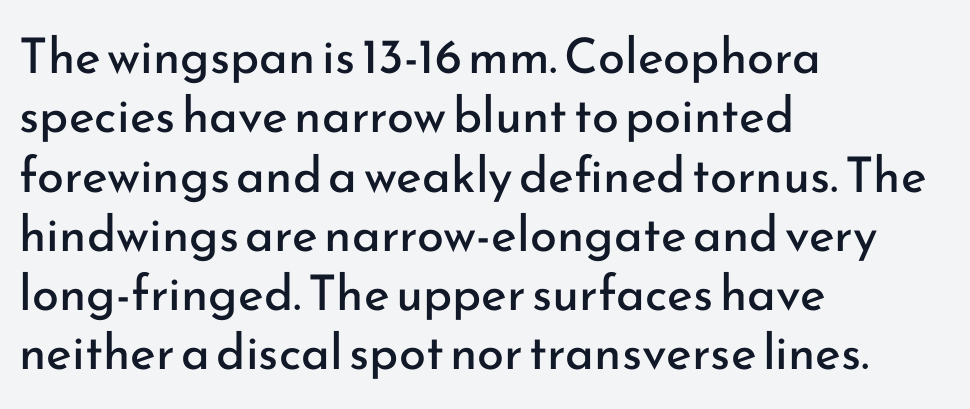
Between one letter and the next there's only the usual sliver of space. The paragraph shown leans on its left margin. Examine the stroke ends and you'll find no serifs. The space beneath each line is pristine and unruled. Posture: upright roman.
